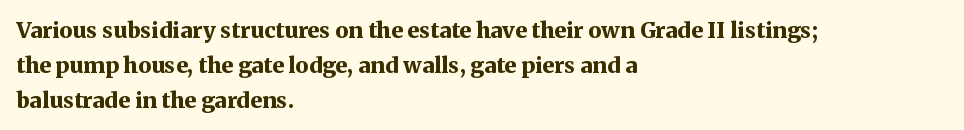
Q: Is the text bold? A: Yes.
Q: Is the text italic (slanted)? A: No, it is upright.
Q: Is the text underlined? A: No.
Q: How is the paragraph aligned? A: Left-aligned.
Q: Is the spacing between letters normal or unusually wide? A: Normal.
Q: Is the spacing between lines tight, normal or loose? A: Normal.
